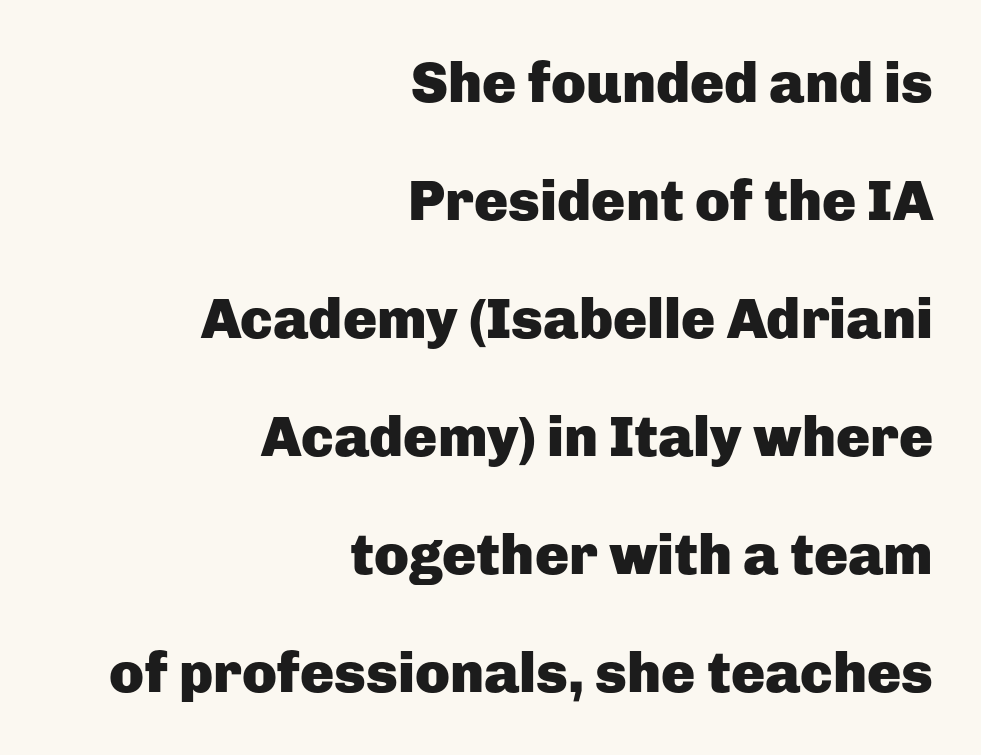
Honestly, the rows look like they've been pulled way apart. What stands out about the letter spacing? Nothing — it is the standard amount. Spacing verdict: proportional, widths tailored to each character. Right-aligned paragraph, ragged on the left.
